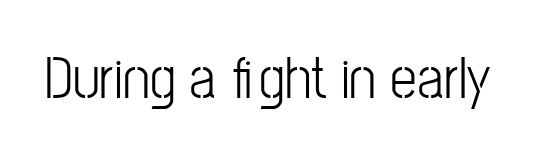
{"serif": "no", "italic": "no", "width": "condensed", "stroke_contrast": "low", "x_height": "medium", "monospaced": "no", "underline": "no", "letter_spacing": "normal", "letter_spacing_em": 0.0, "glyph_px": 60}
